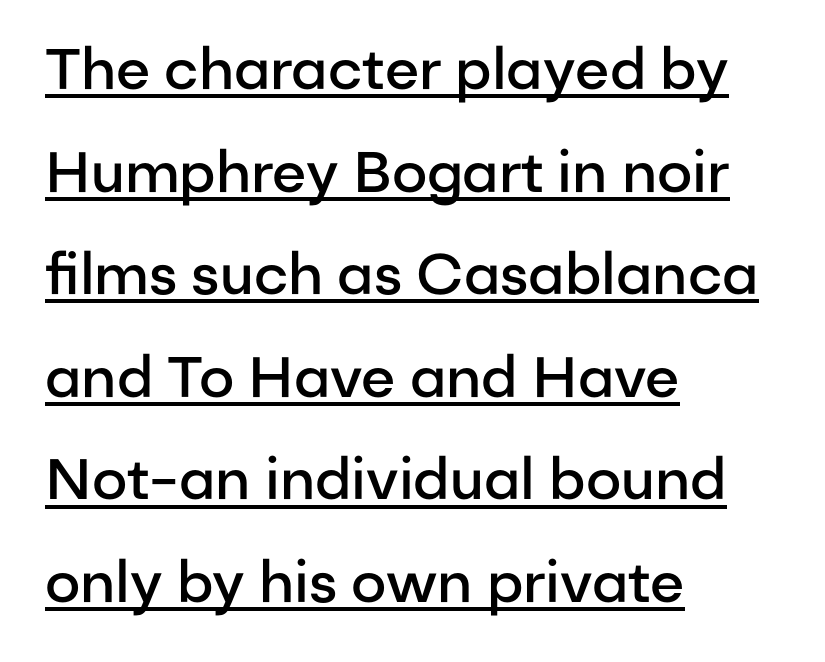
The image shows 57 px semibold sans-serif type, upright; set left-aligned, line spacing 1.8x, normal letter spacing, underlined; low stroke contrast and a medium x-height.
